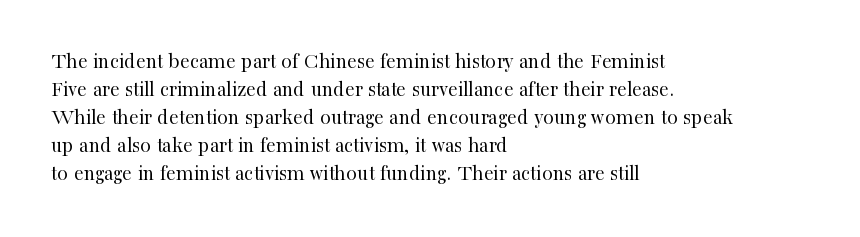
Q: Is the text bold? A: No.
Q: Is the text italic (slanted)? A: No, it is upright.
Q: Is the text underlined? A: No.
Q: How is the paragraph aligned? A: Left-aligned.
Q: Is the spacing between letters normal or unusually wide? A: Normal.
Q: Is the spacing between lines tight, normal or loose? A: Normal.
